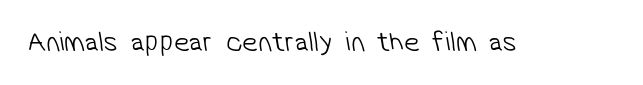
Check where the strokes stop: nothing finishes them off — pure sans. What stands out about the letter spacing? Nothing — it is the standard amount. Each stroke keeps to a modest, everyday thickness or less. Beneath every word, the page is bare.
